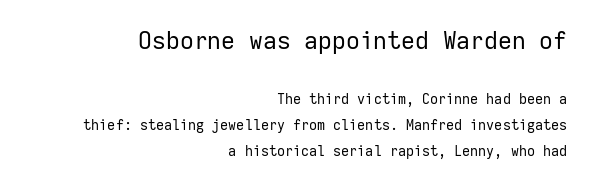
A light-to-regular cut is what we see here. Unlike italic type, these characters show no tilt at all. The specimen omits any rule beneath the text block's lines. This rendering uses right alignment, leaving the left contour irregular. Tracking value appears to be zero — textbook default spacing. Reading top to bottom, the characters get smaller at the block break.
